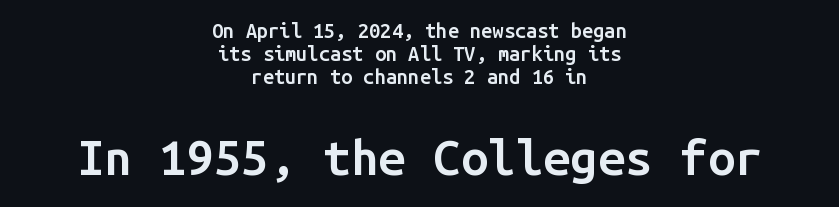
Q: Is the text bold? A: Semi-bold.
Q: Is the text italic (slanted)? A: No, it is upright.
Q: Is the typeface a serif or a sans-serif typeface? A: Sans-serif.
Q: Is the text underlined? A: No.
Q: How is the paragraph aligned? A: Centered.
Q: Is the spacing between letters normal or unusually wide? A: Normal.
Q: Which block of text is set in a larger size, the first (top) or the second (bottom)? A: The second (bottom) one.
Q: Width (condensed, normal, or wide)? A: Normal.
Q: Stroke contrast? A: Low.
Q: x-height? A: Medium.
Q: Monospaced? A: Yes.
